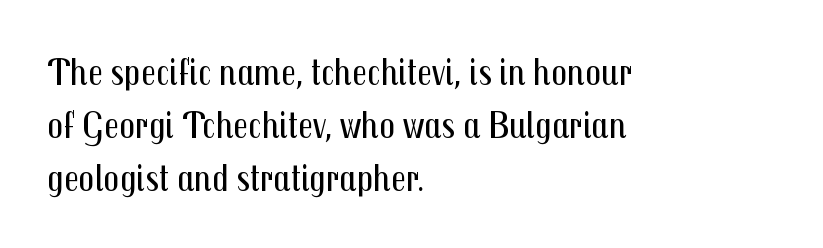
The image shows 39 px regular-weight, condensed sans-serif type, upright; set left-aligned, normal line spacing (1.36x), normal letter spacing, not underlined; medium stroke contrast and a medium x-height.
